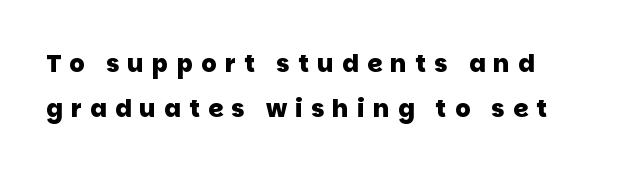
Short note: letters widely spaced. Look at the stroke-to-counter ratio: heavy, a bold. Anything drawn beneath the words? Only blank space.
